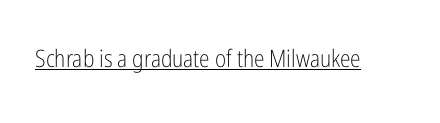
{"italic": "no", "bold": "no", "underline": "yes", "letter_spacing": "normal", "letter_spacing_em": 0.0, "glyph_px": 24}
